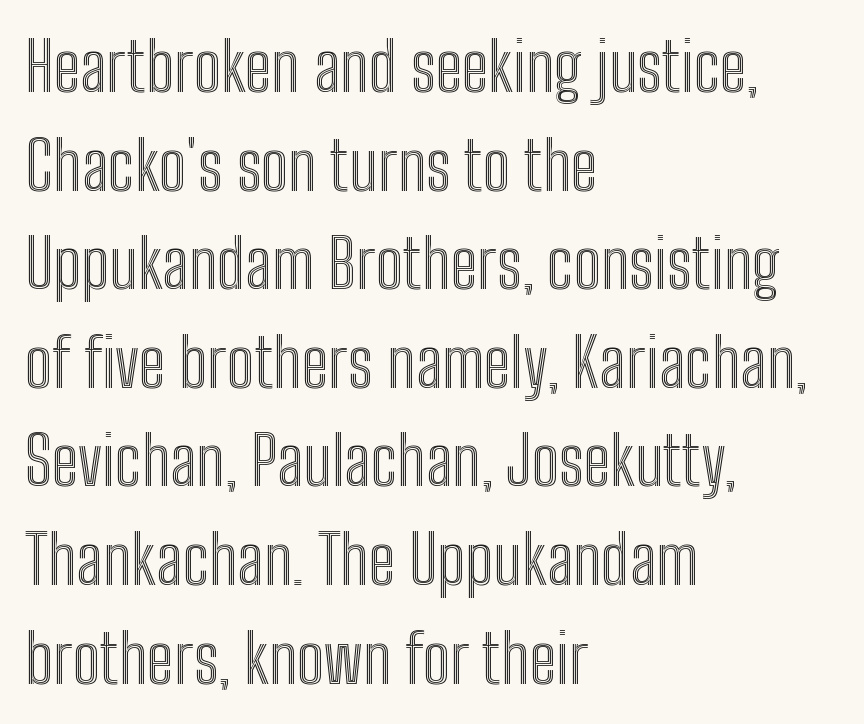
{"italic": "no", "width": "condensed", "x_height": "medium", "monospaced": "no", "underline": "no", "align": "left", "line_spacing": "normal", "line_spacing_ratio": 1.45, "letter_spacing": "normal", "letter_spacing_em": 0.0, "glyph_px": 68}
